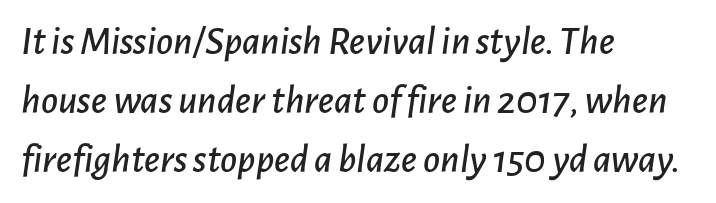
The image shows 41 px text type, italic (leaning right); set left-aligned, normal line spacing (1.44x), normal letter spacing, not underlined; low stroke contrast and a medium x-height.
